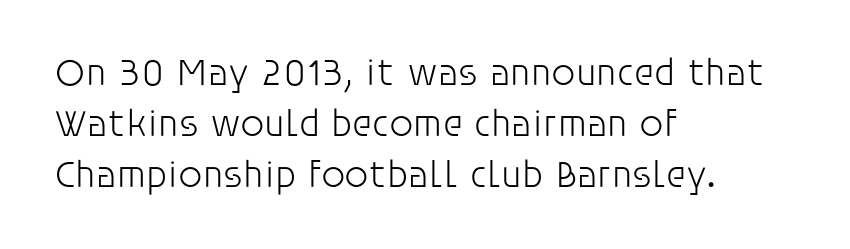
{"serif": "no", "italic": "no", "bold": "no", "weight": "light", "width": "normal", "stroke_contrast": "low", "x_height": "large", "monospaced": "no", "underline": "no", "align": "left", "line_spacing": "normal", "line_spacing_ratio": 1.34, "letter_spacing": "normal", "letter_spacing_em": 0.0, "glyph_px": 38}
